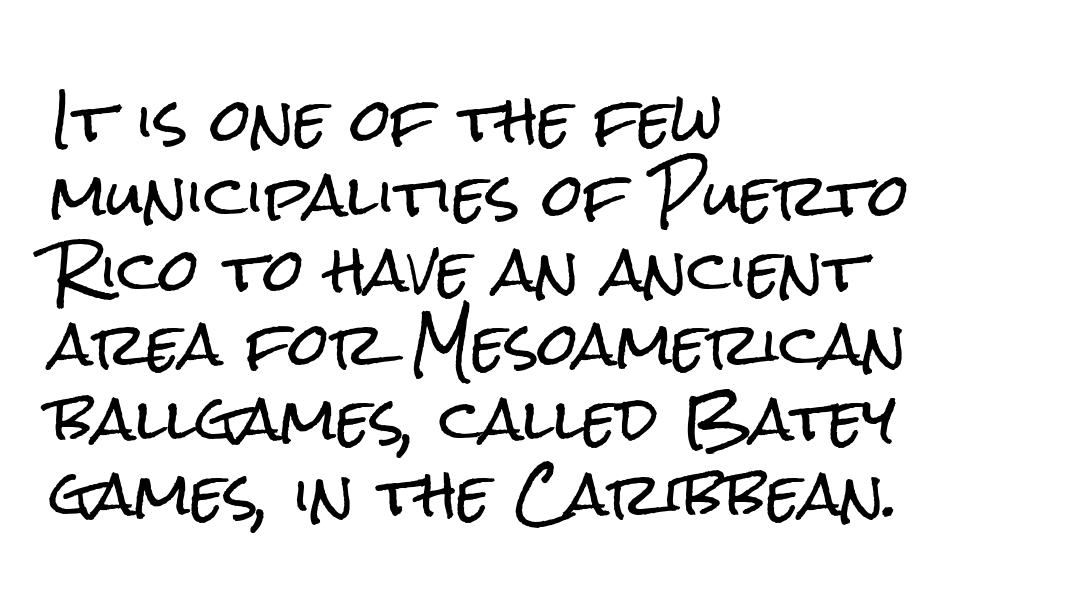
Q: Is the text italic (slanted)? A: No, it is upright.
Q: Is the typeface a serif or a sans-serif typeface? A: Sans-serif.
Q: Is the text underlined? A: No.
Q: How is the paragraph aligned? A: Left-aligned.
Q: Is the spacing between letters normal or unusually wide? A: Normal.
Q: Is the spacing between lines tight, normal or loose? A: Normal.
Q: Width (condensed, normal, or wide)? A: Condensed.
Q: Stroke contrast? A: Low.
Q: x-height? A: Medium.
Q: Monospaced? A: No.
